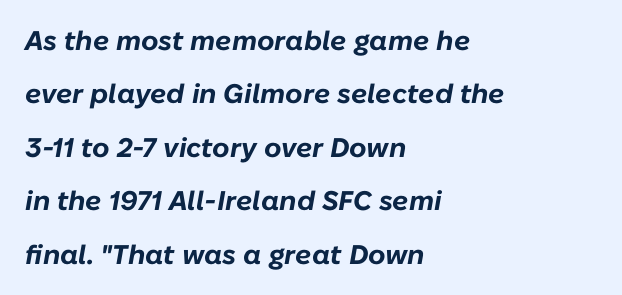
Q: Is the text bold? A: Yes.
Q: Is the text italic (slanted)? A: Yes, it leans right by about 10 degrees.
Q: Is the text underlined? A: No.
Q: How is the paragraph aligned? A: Left-aligned.
Q: Is the spacing between letters normal or unusually wide? A: Normal.
Q: Is the spacing between lines tight, normal or loose? A: Loose.
